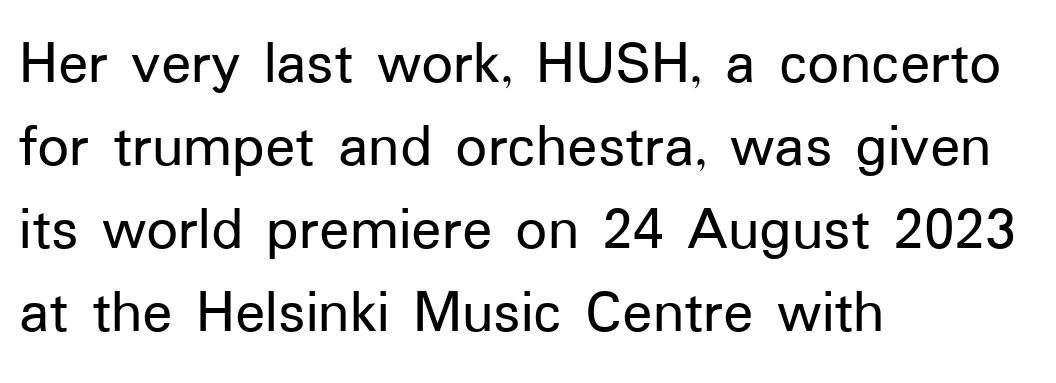
Here the designer chose a conventional face with non-uniform glyph widths. Look at the tracking — it's just the regular setting, nothing added. Notice how the passage keeps a crisp vertical edge on the left only. Vertical strokes here are truly vertical. No word sits above an underline. Leading: standard.
